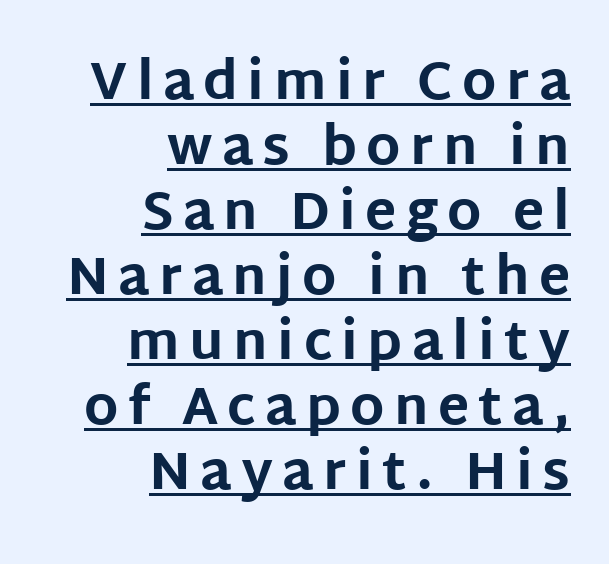
The image shows 52 px bold sans-serif type, upright; set right-aligned, normal line spacing (1.25x), underlined; low stroke contrast and a large x-height.
